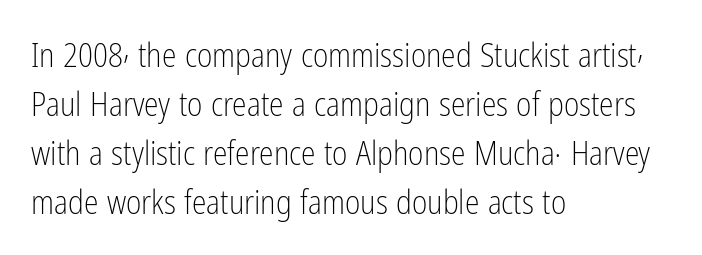
When letters stand straight like this, we call the style roman or upright. A typesetter would call this proportional, since set widths differ per character. Nothing unusual about the tracking: characters are spaced as the font intends. The line-height multiplier appears to be the usual default. Check the space under the baseline: it is left empty. In CSS terms this would be text-align: left.
